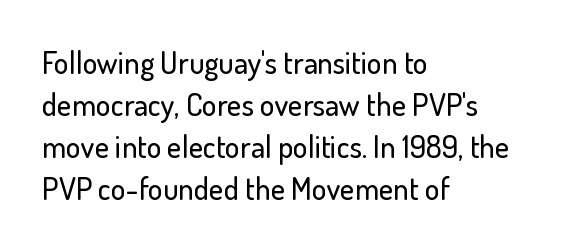
Q: Is the text italic (slanted)? A: No, it is upright.
Q: Is the typeface a serif or a sans-serif typeface? A: Sans-serif.
Q: Is the text underlined? A: No.
Q: How is the paragraph aligned? A: Left-aligned.
Q: Is the spacing between letters normal or unusually wide? A: Normal.
Q: Is the spacing between lines tight, normal or loose? A: Normal.
Q: Width (condensed, normal, or wide)? A: Normal.
Q: Stroke contrast? A: Low.
Q: x-height? A: Small.
Q: Monospaced? A: No.
